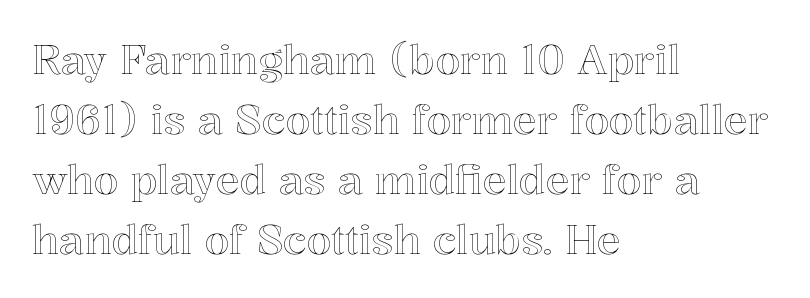
The image shows 40 px text type, upright; set left-aligned, normal line spacing (1.5x), normal letter spacing, not underlined; a medium x-height.
